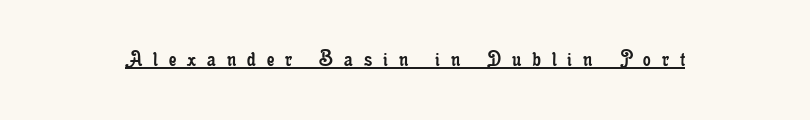
When letters stand straight like this, we call the style roman or upright. The face used here appears with an underline applied. Substantial extra tracking has been applied to these lines. Heft: none added — not bold.
